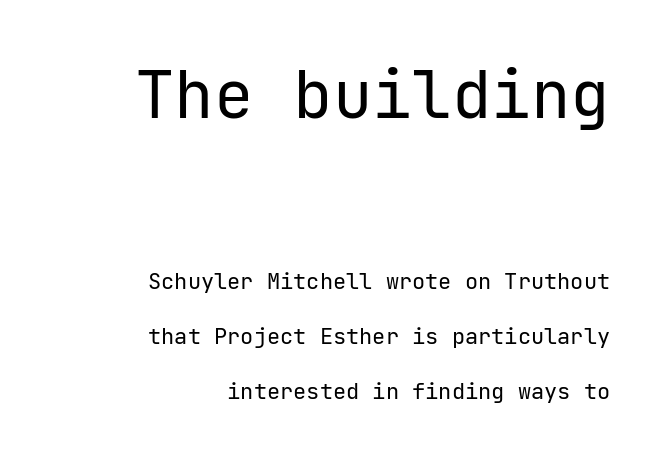
Q: Is the text bold? A: No.
Q: Is the text italic (slanted)? A: No, it is upright.
Q: Is the typeface a serif or a sans-serif typeface? A: Sans-serif.
Q: Is the text underlined? A: No.
Q: How is the paragraph aligned? A: Right-aligned.
Q: Is the spacing between letters normal or unusually wide? A: Normal.
Q: Is the spacing between lines tight, normal or loose? A: Loose.
Q: Which block of text is set in a larger size, the first (top) or the second (bottom)? A: The first (top) one.
Q: Width (condensed, normal, or wide)? A: Normal.
Q: Stroke contrast? A: Low.
Q: x-height? A: Medium.
